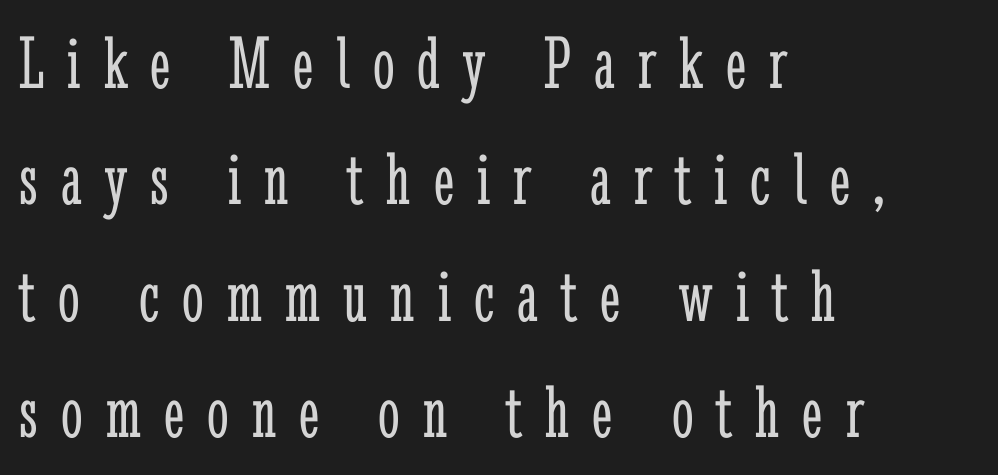
{"serif": "yes", "italic": "no", "bold": "no", "weight": "light", "width": "condensed", "stroke_contrast": "low", "x_height": "medium", "monospaced": "no", "underline": "no", "align": "left", "line_spacing": "normal", "line_spacing_ratio": 1.51, "letter_spacing": "wide", "letter_spacing_em": 0.3, "glyph_px": 77}
